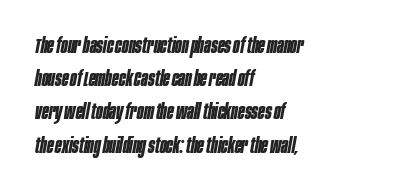
Students, note that the glyphs here touch the page at normal intervals. The line-height multiplier appears to be the usual default. I'd describe the lettering as bold — thick and assertive. The glyphs are unaccompanied by any horizontal stroke below them. The setting favours the left margin, as ordinary paragraphs usually do.
